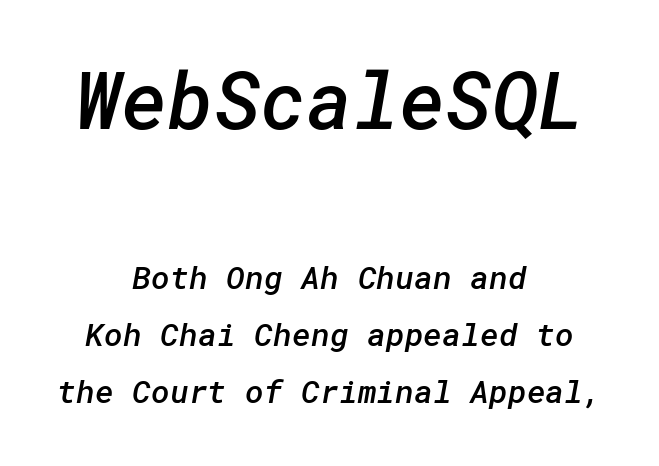
{"serif": "no", "bold": "semi", "weight": "semibold", "width": "normal", "stroke_contrast": "low", "x_height": "medium", "underline": "no", "align": "center", "line_spacing_ratio": 1.78, "letter_spacing": "normal", "letter_spacing_em": 0.0, "larger_block": "first", "size_ratio": 2.47, "glyph_px": 79}
